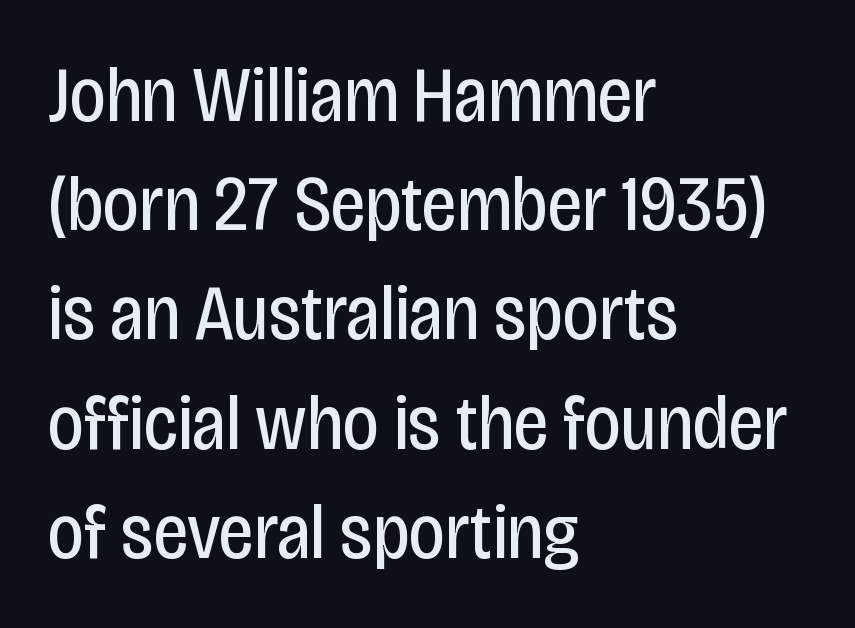
{"serif": "no", "italic": "no", "bold": "no", "weight": "regular", "width": "condensed", "stroke_contrast": "low", "x_height": "large", "monospaced": "no", "underline": "no", "align": "left", "line_spacing": "normal", "line_spacing_ratio": 1.4, "letter_spacing": "normal", "letter_spacing_em": 0.0, "glyph_px": 78}
